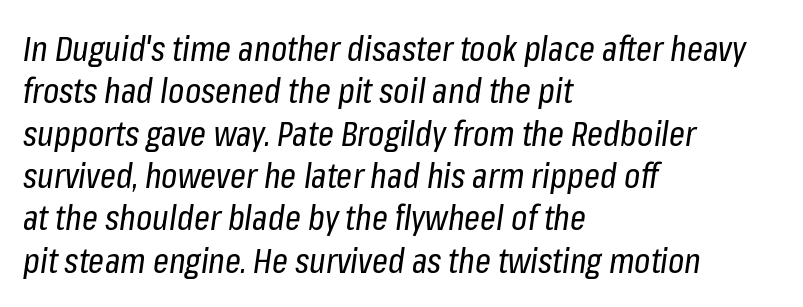
{"italic": "yes", "lean": "right", "slant_degrees": 8, "bold": "no", "weight": "regular", "width": "condensed", "stroke_contrast": "low", "x_height": "medium", "monospaced": "no", "underline": "no", "align": "left", "line_spacing_ratio": 1.21, "letter_spacing": "normal", "letter_spacing_em": 0.0, "glyph_px": 35}
